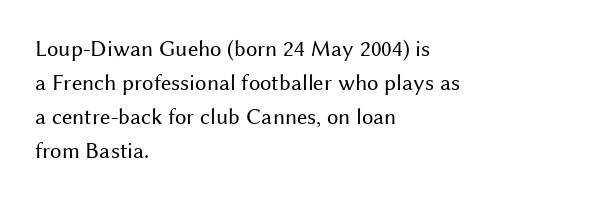
The image shows 23 px text type, upright; set left-aligned, normal line spacing (1.48x), normal letter spacing, not underlined.
